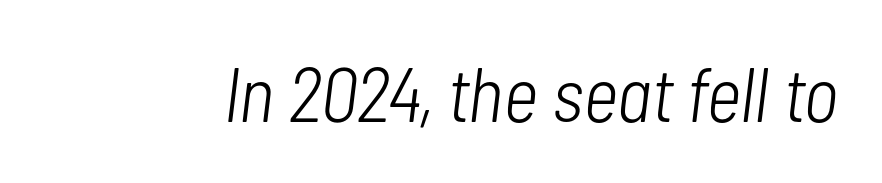
The image shows 77 px light, condensed type, italic (leaning right); set normal letter spacing, not underlined; low stroke contrast and a medium x-height.
